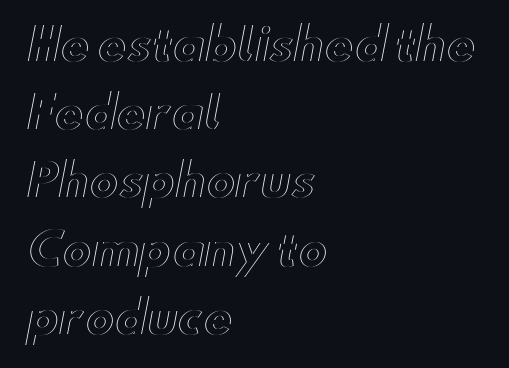
The image shows 44 px wide type; set left-aligned, normal line spacing (1.55x), normal letter spacing, not underlined; a small x-height.
